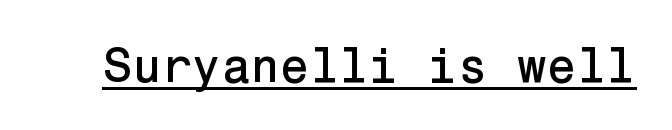
The image shows 48 px sans-serif type, upright; set normal letter spacing, underlined; low stroke contrast and a medium x-height.
